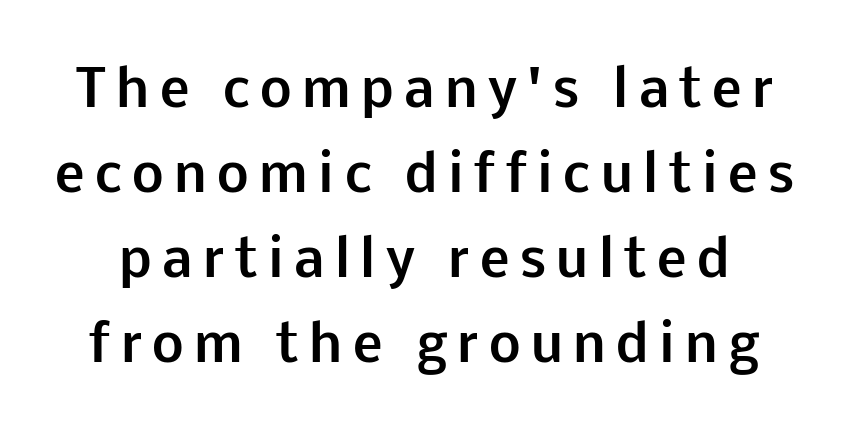
The image shows 50 px bold sans-serif type, upright; set normal line spacing (1.7x), unusually wide letter spacing (+0.21 em), not underlined; low stroke contrast and a medium x-height.
